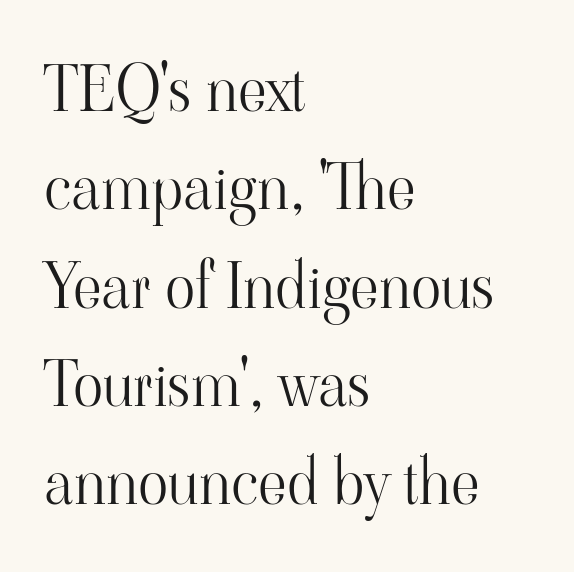
{"serif": "yes", "italic": "no", "bold": "no", "weight": "light", "width": "normal", "stroke_contrast": "high", "x_height": "small", "monospaced": "no", "underline": "no", "align": "left", "line_spacing": "normal", "line_spacing_ratio": 1.56, "letter_spacing": "normal", "letter_spacing_em": 0.0, "glyph_px": 63}
